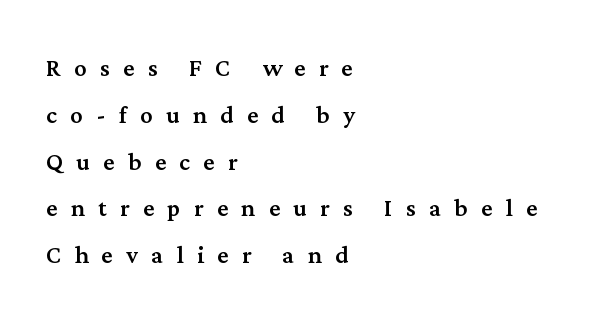
Is there much room between lines? A standard amount, neither cramped nor airy. A serif font was chosen for this passage. Words appear elongated and porous because spacing is wide. No word sits above an underline. Is this a fixed-width face? No — the glyphs have proportional, varying widths.
